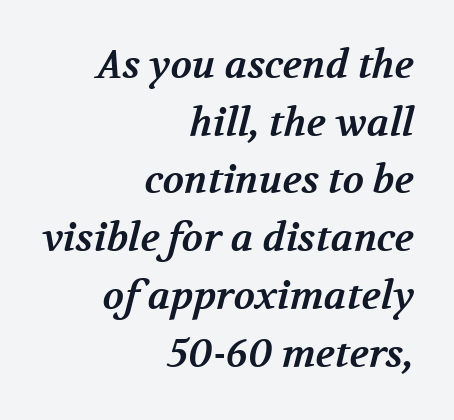
Q: Is the text bold? A: Yes.
Q: Is the typeface a serif or a sans-serif typeface? A: Serif.
Q: Is the text underlined? A: No.
Q: How is the paragraph aligned? A: Right-aligned.
Q: Is the spacing between letters normal or unusually wide? A: Normal.
Q: Is the spacing between lines tight, normal or loose? A: Normal.
Q: Width (condensed, normal, or wide)? A: Normal.
Q: Stroke contrast? A: Medium.
Q: x-height? A: Medium.
Q: Monospaced? A: No.
